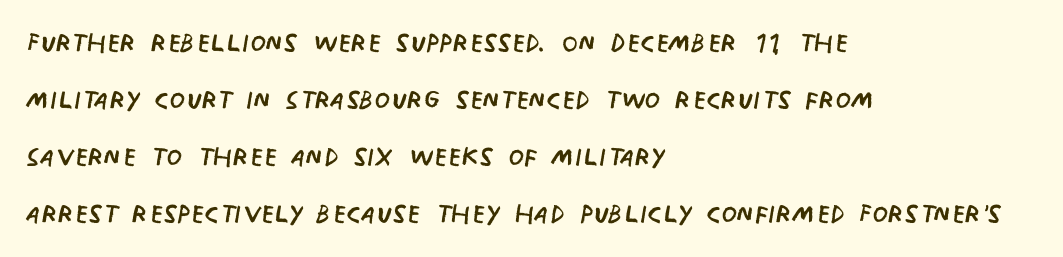
Q: Is the text bold? A: No.
Q: Is the typeface a serif or a sans-serif typeface? A: Sans-serif.
Q: Is the text underlined? A: No.
Q: How is the paragraph aligned? A: Left-aligned.
Q: Is the spacing between letters normal or unusually wide? A: Normal.
Q: Is the spacing between lines tight, normal or loose? A: Normal.
Q: Width (condensed, normal, or wide)? A: Condensed.
Q: Stroke contrast? A: Low.
Q: x-height? A: Large.
Q: Monospaced? A: No.
